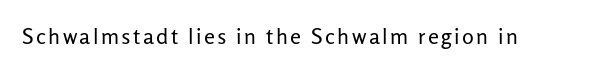
The image shows 22 px text type, upright; set not underlined.
